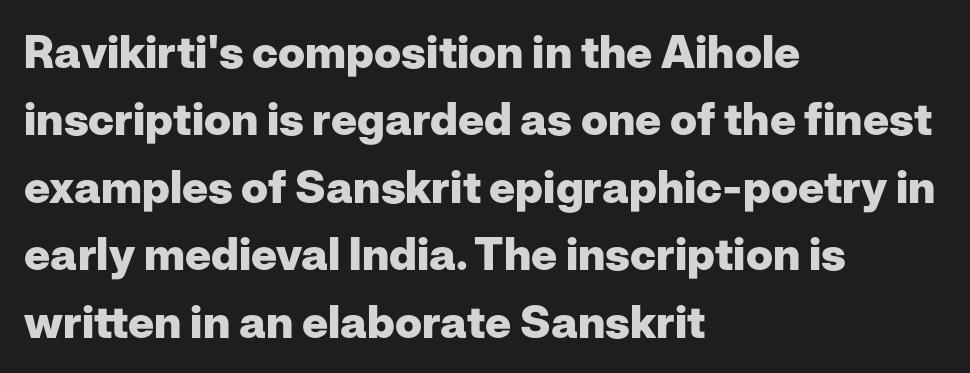
The image shows 45 px heavy sans-serif type, upright; set left-aligned, normal line spacing (1.5x), normal letter spacing, not underlined; low stroke contrast and a medium x-height.
